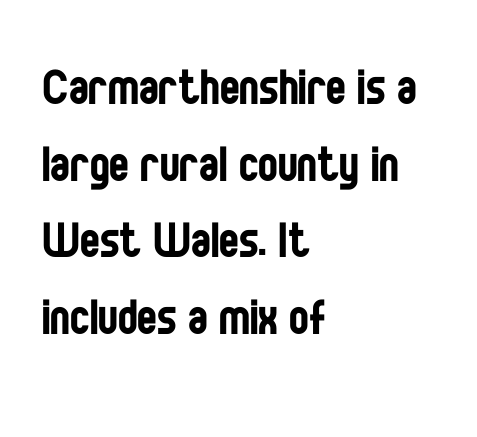
The lines in this sample share a left origin and differ only in where they stop. Nothing unusual about the tracking: characters are spaced as the font intends. Horizontal bands of white between lines are of average thickness. Decoration check: the copy has no underline. The lettering stays uniformly vertical, giving the passage a roman look. The letterforms sit at book weight or below.
